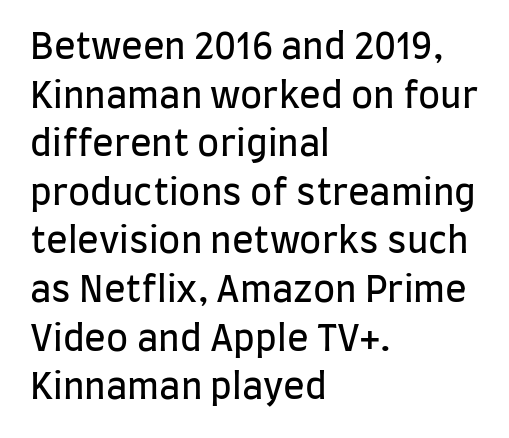
{"serif": "no", "italic": "no", "bold": "no", "weight": "regular", "width": "condensed", "stroke_contrast": "low", "x_height": "large", "monospaced": "no", "underline": "no", "align": "left", "line_spacing": "normal", "line_spacing_ratio": 1.35, "letter_spacing": "normal", "letter_spacing_em": 0.0, "glyph_px": 36}
